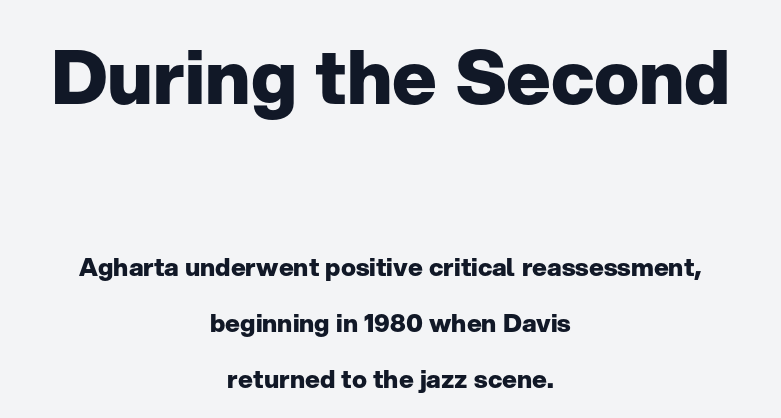
Q: Is the text bold? A: Yes.
Q: Is the text italic (slanted)? A: No, it is upright.
Q: Is the typeface a serif or a sans-serif typeface? A: Sans-serif.
Q: Is the text underlined? A: No.
Q: How is the paragraph aligned? A: Centered.
Q: Is the spacing between letters normal or unusually wide? A: Normal.
Q: Is the spacing between lines tight, normal or loose? A: Loose.
Q: Which block of text is set in a larger size, the first (top) or the second (bottom)? A: The first (top) one.
Q: Width (condensed, normal, or wide)? A: Normal.
Q: Stroke contrast? A: Low.
Q: x-height? A: Medium.
Q: Monospaced? A: No.
